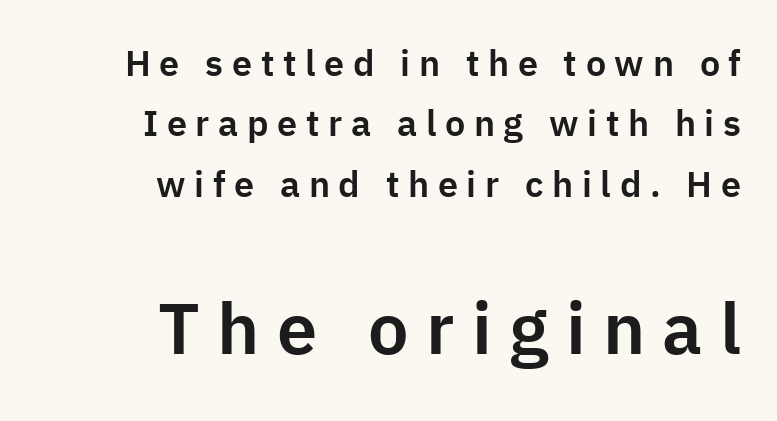
Regular leading. The type family on display is of the sans-serif kind. Honestly, the letter spacing is so wide it's the main thing you notice. Two sizes are in play, and the larger belongs to the second block. A typesetter would mark this as roman, not italic. The strip under each line holds only bare page.
